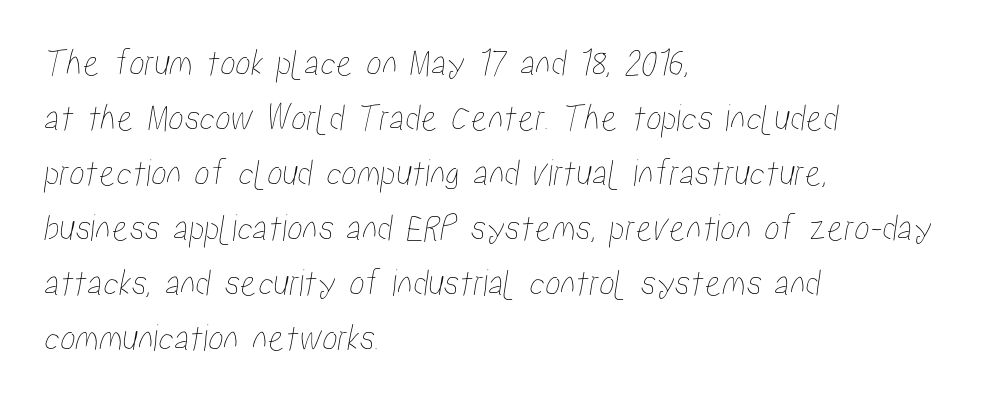
{"width": "condensed", "stroke_contrast": "low", "x_height": "medium", "monospaced": "no", "underline": "no", "align": "left", "line_spacing": "normal", "line_spacing_ratio": 1.41, "letter_spacing": "normal", "letter_spacing_em": 0.0, "glyph_px": 39}
